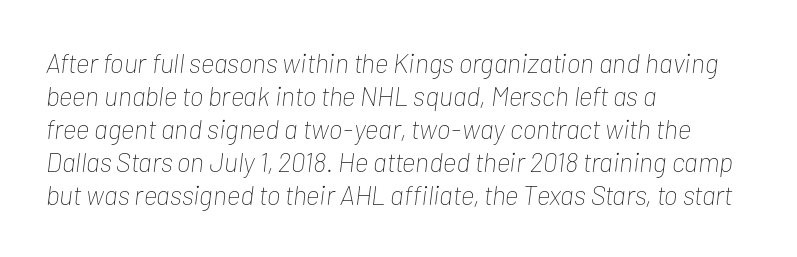
The image shows 27 px text type, italic (leaning right); set left-aligned, line spacing 1.22x, normal letter spacing, not underlined.
